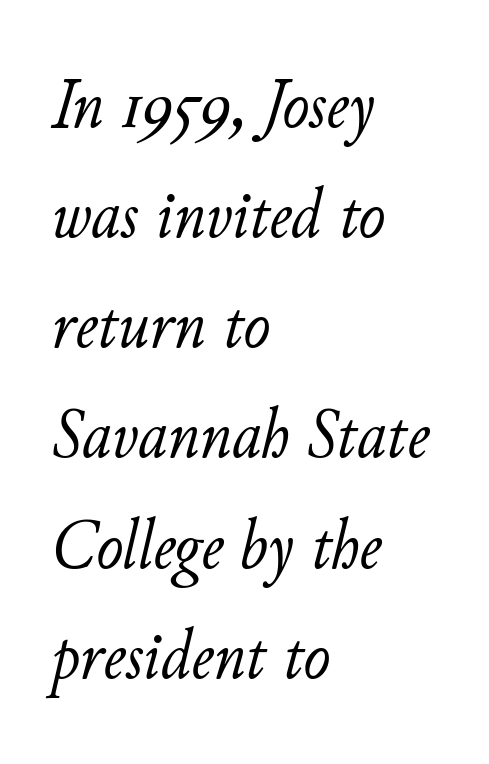
Q: Is the text bold? A: No.
Q: Is the text italic (slanted)? A: Yes, it leans right by about 11 degrees.
Q: Is the text underlined? A: No.
Q: How is the paragraph aligned? A: Left-aligned.
Q: Is the spacing between letters normal or unusually wide? A: Normal.
Q: Is the spacing between lines tight, normal or loose? A: Normal.
Q: Width (condensed, normal, or wide)? A: Normal.
Q: Stroke contrast? A: Low.
Q: x-height? A: Small.
Q: Monospaced? A: No.
